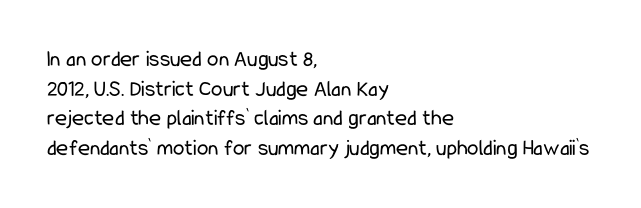
The image shows 23 px text type, upright; set left-aligned, normal line spacing (1.29x), normal letter spacing, not underlined.
